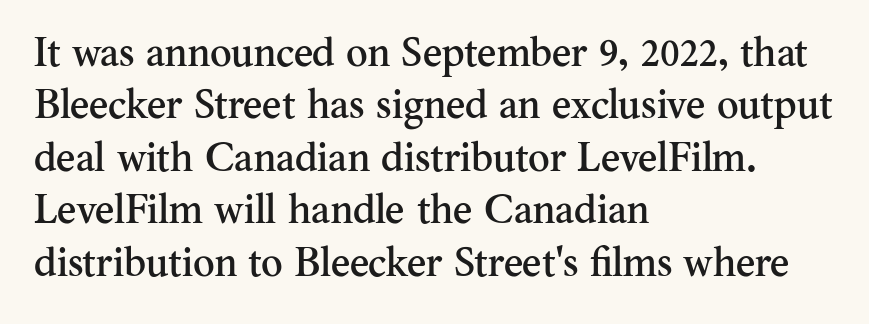
Caption: multi-line text, flush left, ragged right. The font family rendered here belongs to the serif group. Vertical spacing — default. A bare baseline throughout the passage. What stands out about the letter spacing? Nothing — it is the standard amount. This sample has the flowing, uneven cadence of proportional lettering.
